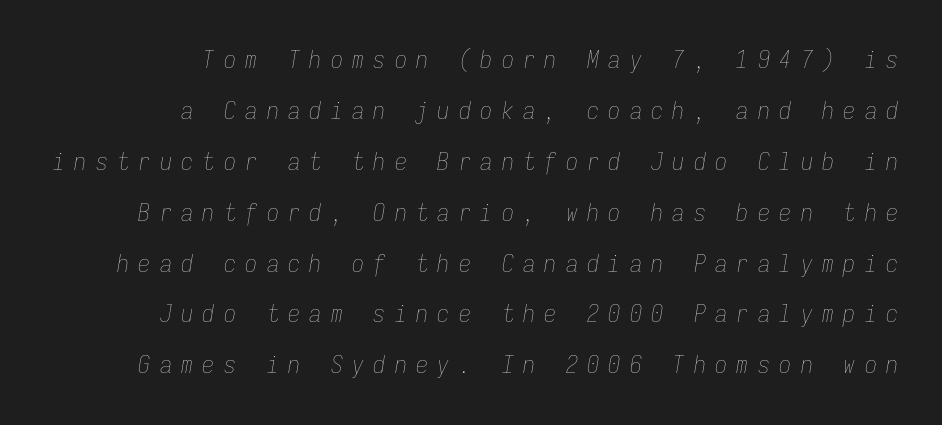
The image shows 24 px text type, italic (leaning right); set right-aligned, loose line spacing (2.12x), unusually wide letter spacing (+0.39 em), not underlined.
